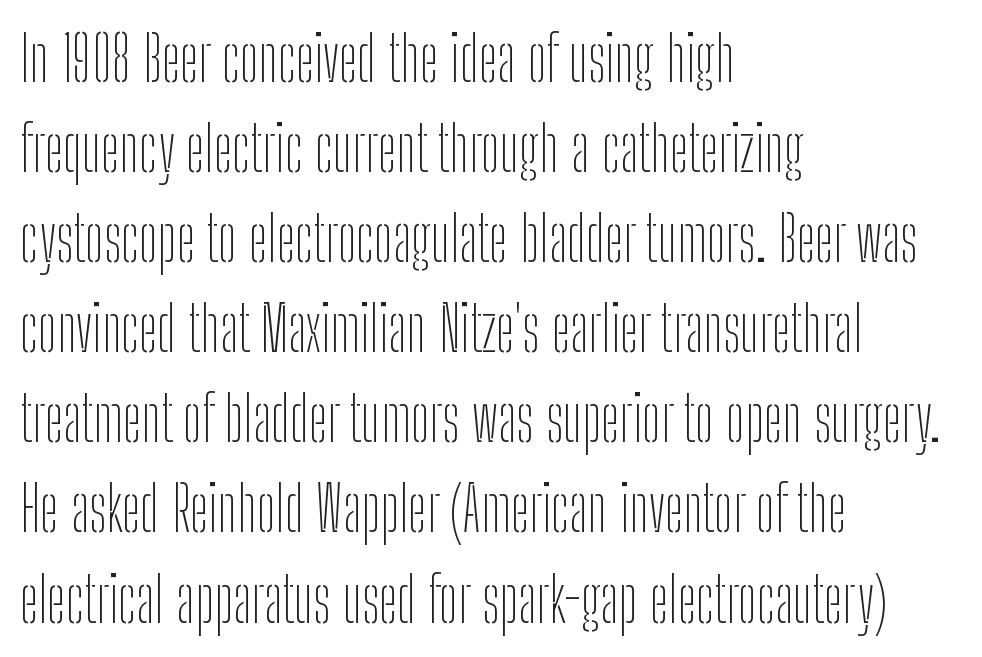
The image shows 63 px thin, condensed sans-serif type, upright; set left-aligned, normal line spacing (1.43x), normal letter spacing, not underlined; low stroke contrast and a medium x-height.
